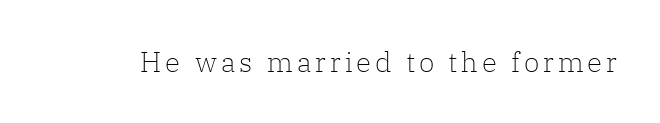
Q: Is the text bold? A: No.
Q: Is the text italic (slanted)? A: No, it is upright.
Q: Is the typeface a serif or a sans-serif typeface? A: Serif.
Q: Is the text underlined? A: No.
Q: Width (condensed, normal, or wide)? A: Normal.
Q: Stroke contrast? A: Low.
Q: x-height? A: Medium.
Q: Monospaced? A: No.
